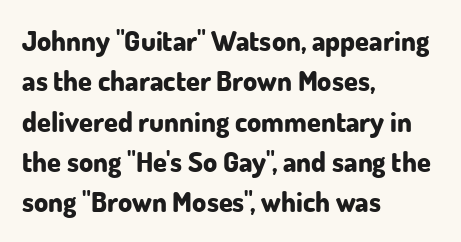
The image shows 28 px bold sans-serif type, upright; set left-aligned, normal line spacing (1.44x), normal letter spacing, not underlined; low stroke contrast and a small x-height.
